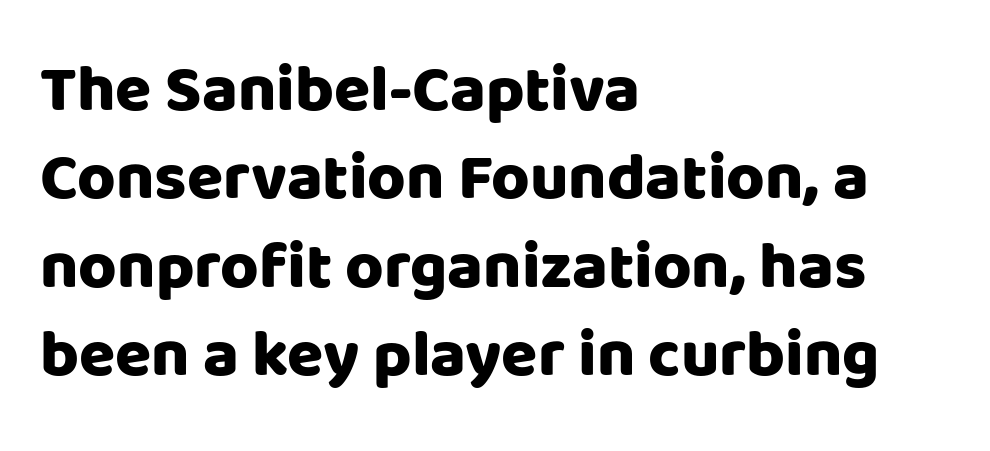
The face used here is proportionally spaced, like ordinary book or web type. The setting favours the left margin, as ordinary paragraphs usually do. Does the weight exceed regular? Yes, all the way to bold. This rendering employs a face without finishing strokes, i.e., a sans-serif. A typesetter would mark this as roman, not italic.
